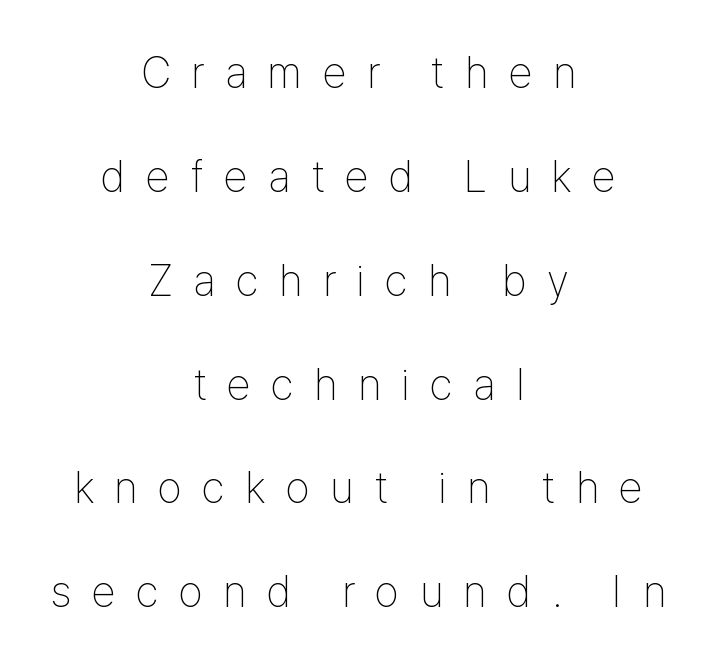
The image shows 44 px thin, condensed sans-serif type, upright; set centered, loose line spacing (2.36x), unusually wide letter spacing (+0.46 em), not underlined; low stroke contrast and a medium x-height.
